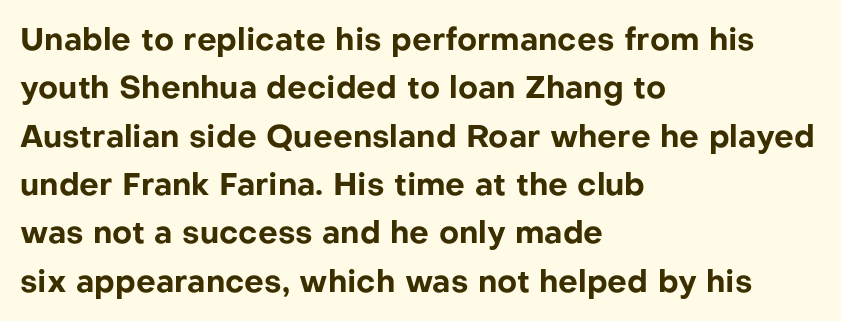
{"serif": "no", "italic": "no", "bold": "yes", "weight": "bold", "width": "normal", "stroke_contrast": "low", "x_height": "medium", "monospaced": "no", "underline": "no", "align": "left", "line_spacing": "normal", "line_spacing_ratio": 1.56, "letter_spacing": "normal", "letter_spacing_em": 0.0, "glyph_px": 31}
